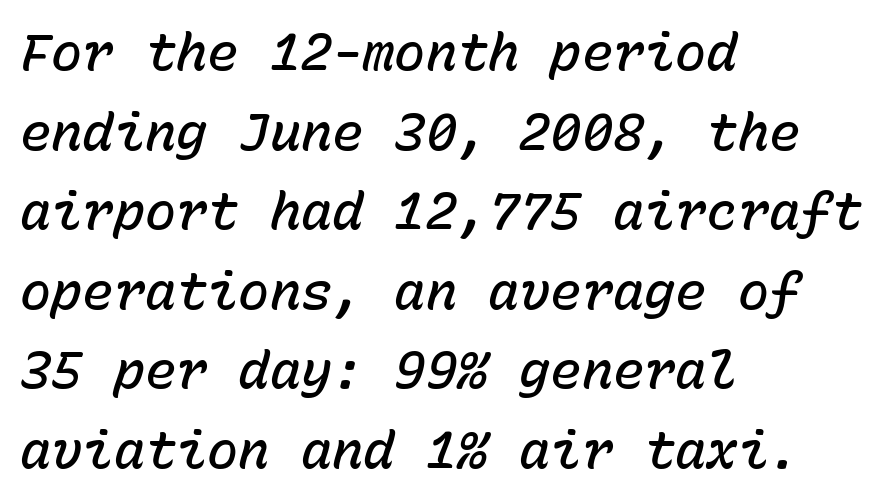
You could count columns in this text — the font is strictly monospaced. A typesetter would call this zero additional tracking. In terms of posture, this sample is oblique. Decoration check: the copy has no underline. This sample keeps an unexceptional amount of space between lines.
